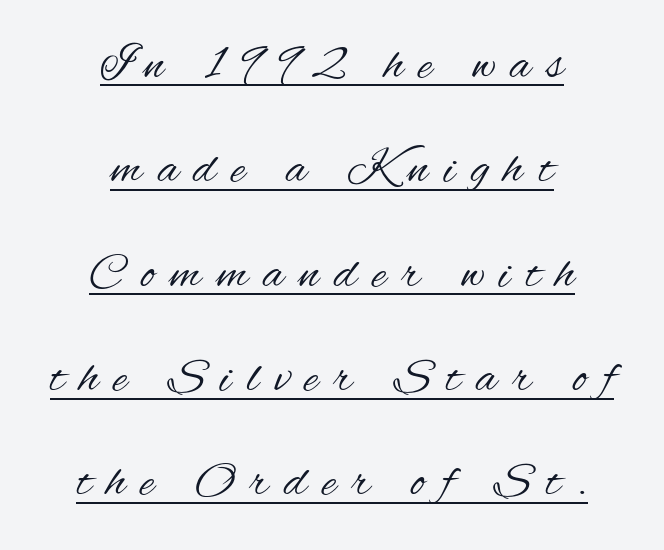
{"serif": "no", "bold": "no", "weight": "regular", "width": "condensed", "stroke_contrast": "medium", "x_height": "small", "monospaced": "no", "underline": "yes", "align": "center", "line_spacing": "loose", "line_spacing_ratio": 2.13, "letter_spacing": "wide", "letter_spacing_em": 0.32, "glyph_px": 49}
